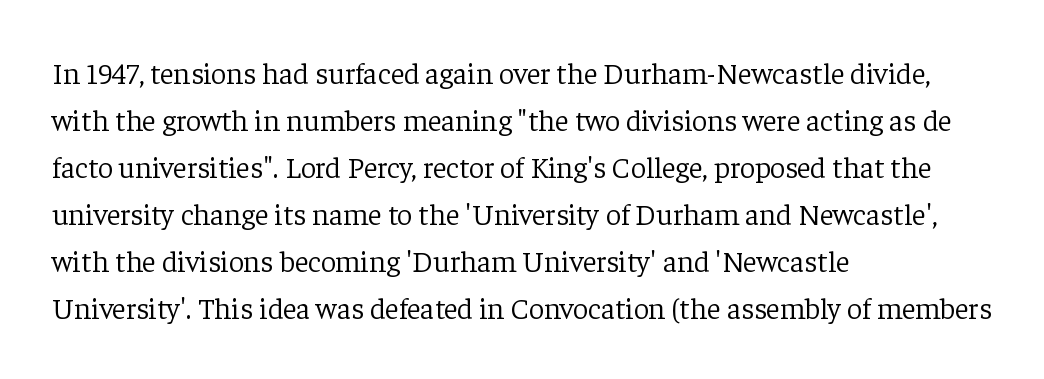
Summary of weight: not heavy and not bold. Only glyphs here, with clear space below each row. Does the type have serifs? Yes, each stem ends in a small foot. The paragraph has a hard left edge and a soft right edge. Rendered with straight, roman letterforms. Varying glyph widths throughout — classic text-font behaviour.
